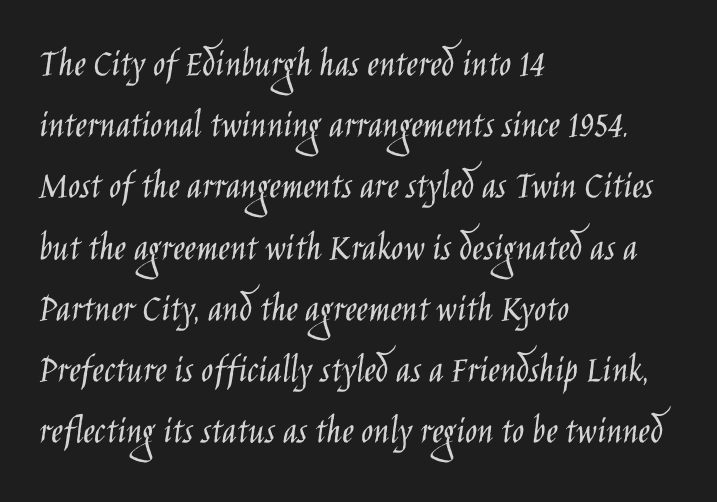
{"serif": "no", "bold": "no", "weight": "light", "width": "condensed", "stroke_contrast": "low", "x_height": "large", "monospaced": "no", "underline": "no", "align": "left", "line_spacing": "normal", "line_spacing_ratio": 1.53, "letter_spacing": "normal", "letter_spacing_em": 0.0, "glyph_px": 40}
